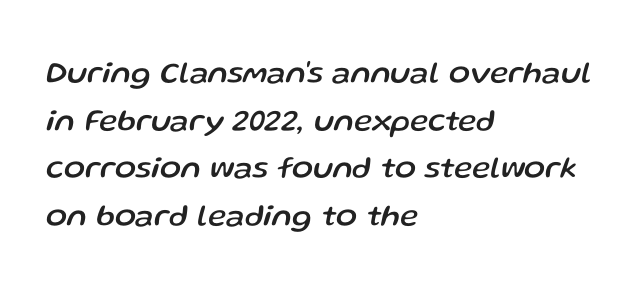
The rendering uses a moderate line-height, typical for paragraphs. The glyphs look as if they've been sheared to an angle. Reading down the block, your eye returns to a fixed left position each line. Between one letter and the next there's only the usual sliver of space. Looks like regular typesetting: each glyph gets only the width it needs.
